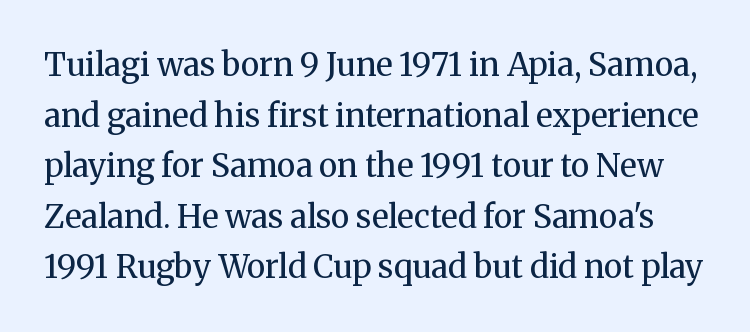
The image shows 32 px regular-weight serif type, upright; set normal line spacing (1.58x), normal letter spacing, not underlined; medium stroke contrast and a medium x-height.
